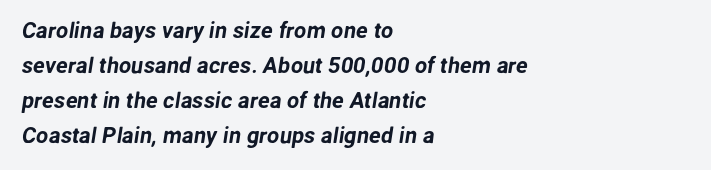
Layout note: lines flush left. Descenders are the only things crossing below the line. The vertical gap from one line to the next is medium. Caption: standard tracking, unaltered.
